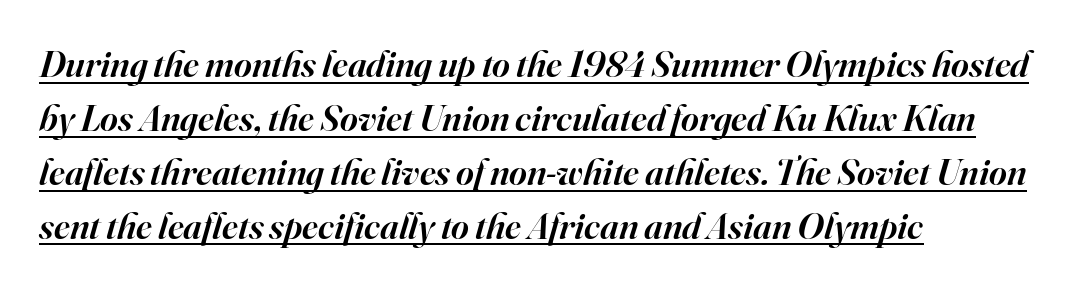
The string is rendered with underlining switched on. Visually the block forms a straight wall on the left and a jagged coastline on the right. You can tell from the footed stems that serif type was used. Quick note: italic. Look at the tracking — it's just the regular setting, nothing added.
